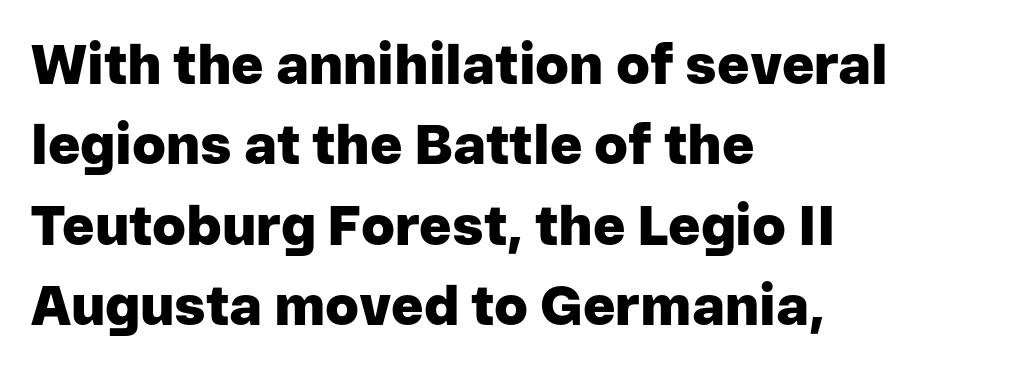
The image shows 55 px heavy sans-serif type, upright; set left-aligned, normal line spacing (1.46x), normal letter spacing, not underlined; low stroke contrast and a medium x-height.
